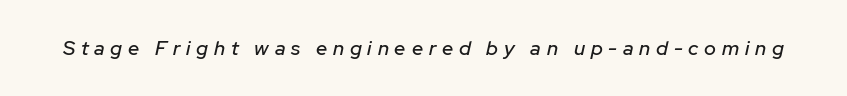
{"italic": "yes", "lean": "right", "slant_degrees": 12, "underline": "no", "letter_spacing": "wide", "letter_spacing_em": 0.29, "glyph_px": 20}
